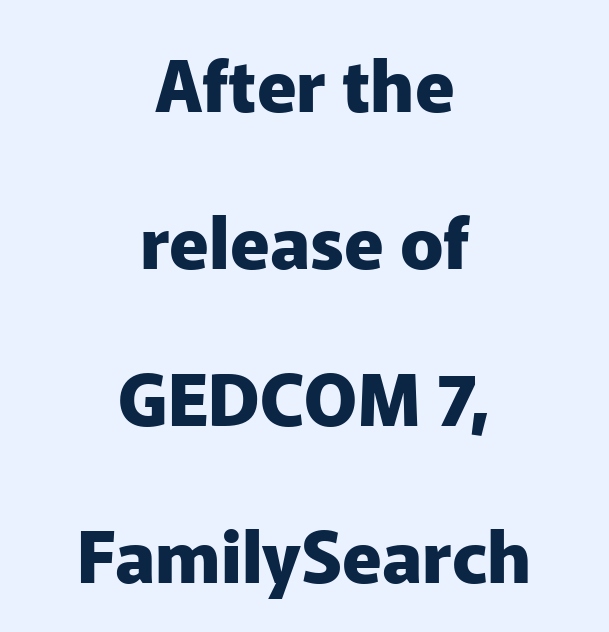
The zone under the glyphs is completely vacant. The face used here is rendered with its standard letterfit. Think of a printed novel: that variable character pitch is what you see here. Is there much room between lines? Yes — plenty of vertical air separates them. You can tell from the bare stems that sans-serif type was used. Caption: bold face, heavy strokes.
